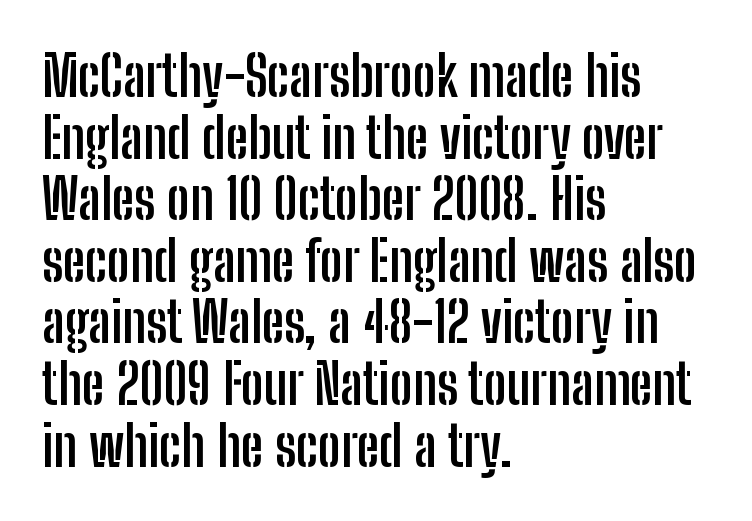
{"serif": "no", "italic": "no", "bold": "yes", "weight": "semibold", "width": "condensed", "stroke_contrast": "low", "x_height": "medium", "monospaced": "no", "underline": "no", "align": "left", "line_spacing": "tight", "line_spacing_ratio": 1.12, "letter_spacing": "normal", "letter_spacing_em": 0.0, "glyph_px": 55}
